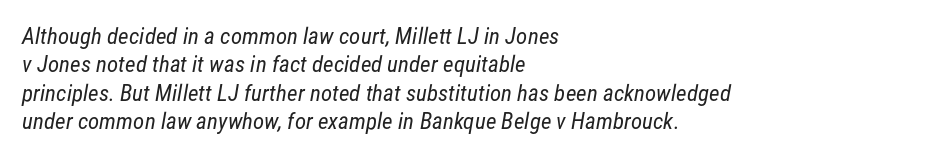
{"bold": "no", "underline": "no", "align": "left", "line_spacing_ratio": 1.23, "letter_spacing": "normal", "letter_spacing_em": 0.0, "glyph_px": 23}
